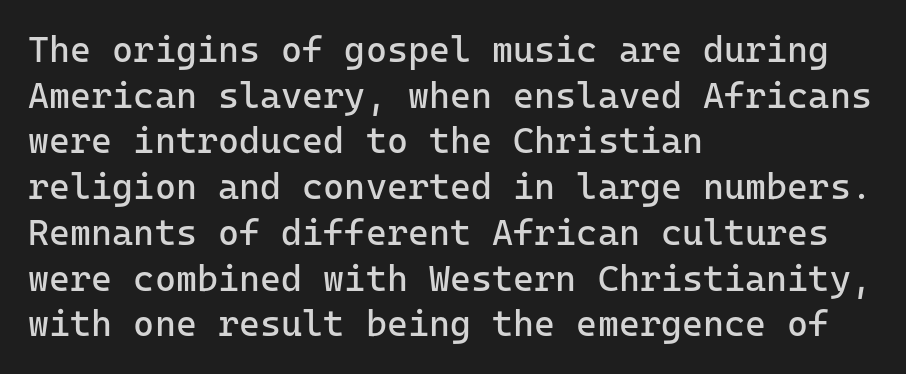
Layout note: lines flush left. Nothing heavy about these letters — not bold at all. Line spacing here is normal. Ascenders rise straight up at ninety degrees. This is sans-serif lettering, the kind often seen on screens and signage. Honestly, there is no underline to notice here at all.
